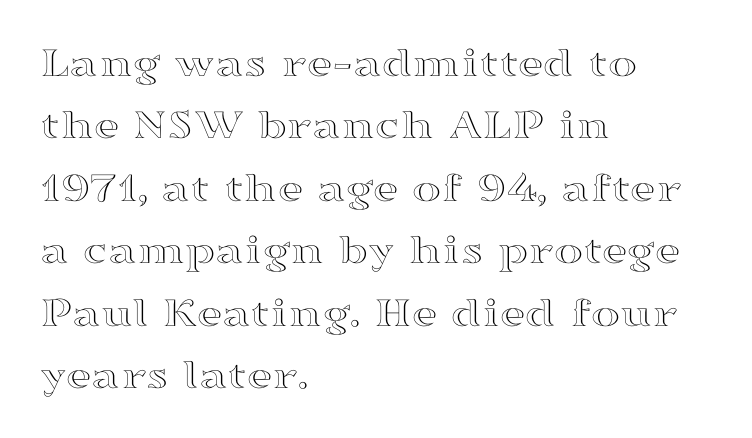
Q: Is the text italic (slanted)? A: No, it is upright.
Q: Is the text underlined? A: No.
Q: How is the paragraph aligned? A: Left-aligned.
Q: Is the spacing between letters normal or unusually wide? A: Normal.
Q: Is the spacing between lines tight, normal or loose? A: Normal.
Q: Width (condensed, normal, or wide)? A: Wide.
Q: x-height? A: Medium.
Q: Monospaced? A: No.
